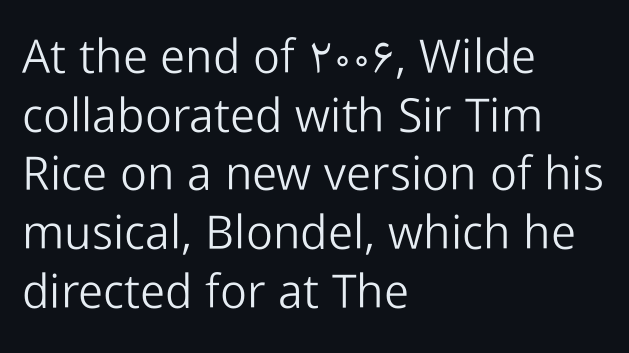
Q: Is the text bold? A: No.
Q: Is the text italic (slanted)? A: No, it is upright.
Q: Is the typeface a serif or a sans-serif typeface? A: Sans-serif.
Q: Is the text underlined? A: No.
Q: How is the paragraph aligned? A: Left-aligned.
Q: Is the spacing between letters normal or unusually wide? A: Normal.
Q: Is the spacing between lines tight, normal or loose? A: Normal.
Q: Width (condensed, normal, or wide)? A: Normal.
Q: Stroke contrast? A: Low.
Q: x-height? A: Medium.
Q: Monospaced? A: No.
